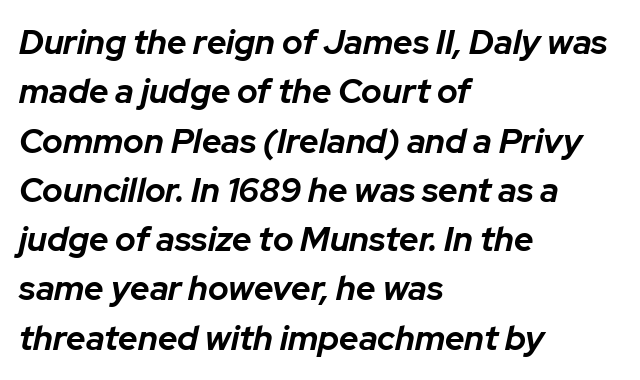
{"italic": "yes", "lean": "right", "slant_degrees": 12, "bold": "yes", "weight": "bold", "width": "normal", "stroke_contrast": "low", "x_height": "medium", "monospaced": "no", "underline": "no", "align": "left", "line_spacing": "normal", "line_spacing_ratio": 1.45, "letter_spacing": "normal", "letter_spacing_em": 0.0, "glyph_px": 34}
